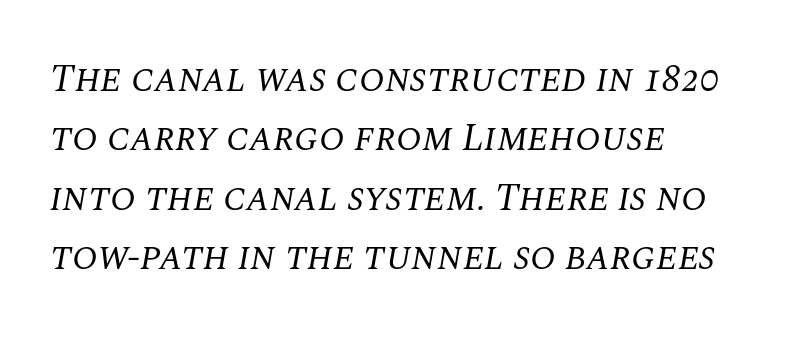
The image shows 38 px regular-weight serif type, italic (leaning right); set left-aligned, normal line spacing (1.56x), normal letter spacing, not underlined; medium stroke contrast and a large x-height.
